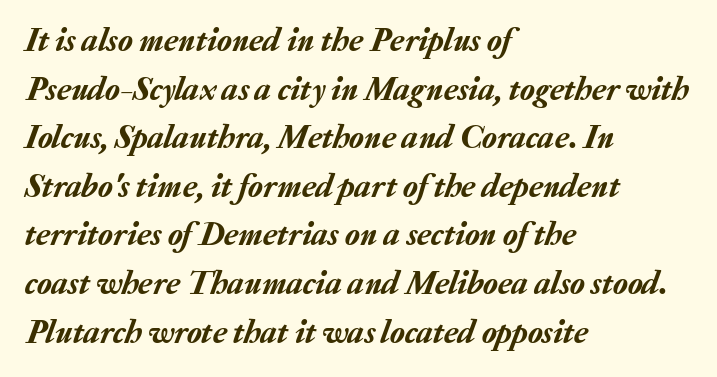
The image shows 34 px text type, italic (leaning right); set left-aligned, normal line spacing (1.43x), normal letter spacing, not underlined; low stroke contrast and a medium x-height.
